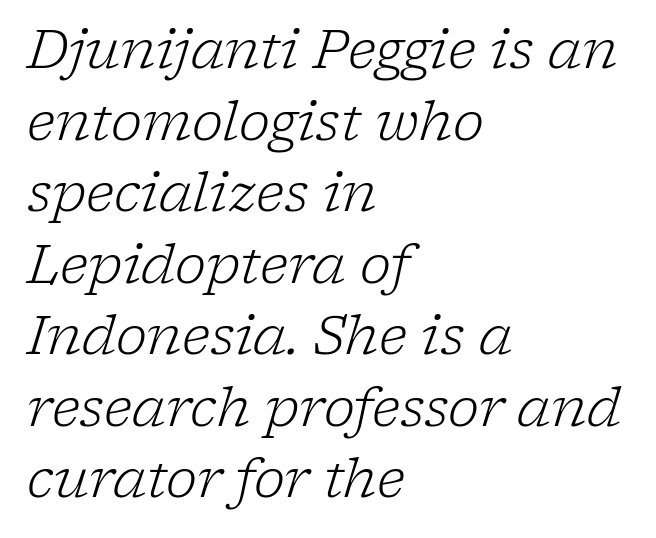
The image shows 53 px light serif type, italic (leaning right); set left-aligned, normal line spacing (1.35x), normal letter spacing, not underlined; low stroke contrast and a medium x-height.
